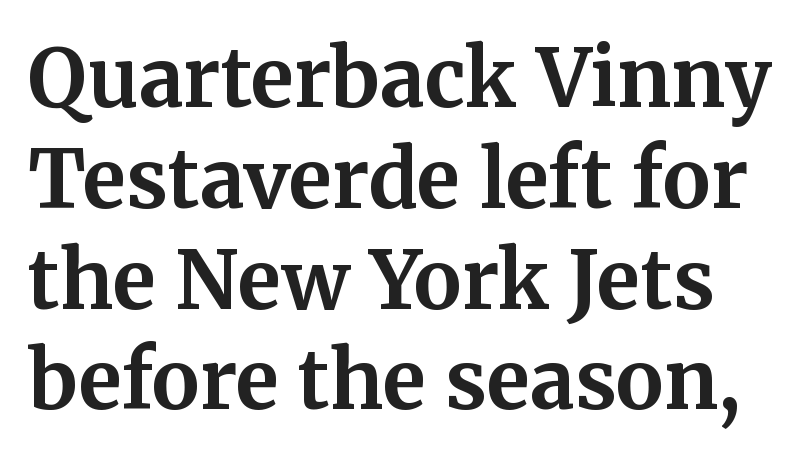
Q: Is the text bold? A: Yes.
Q: Is the text italic (slanted)? A: No, it is upright.
Q: Is the typeface a serif or a sans-serif typeface? A: Serif.
Q: Is the text underlined? A: No.
Q: Is the spacing between letters normal or unusually wide? A: Normal.
Q: Is the spacing between lines tight, normal or loose? A: Normal.
Q: Width (condensed, normal, or wide)? A: Normal.
Q: Stroke contrast? A: Medium.
Q: x-height? A: Medium.
Q: Monospaced? A: No.
